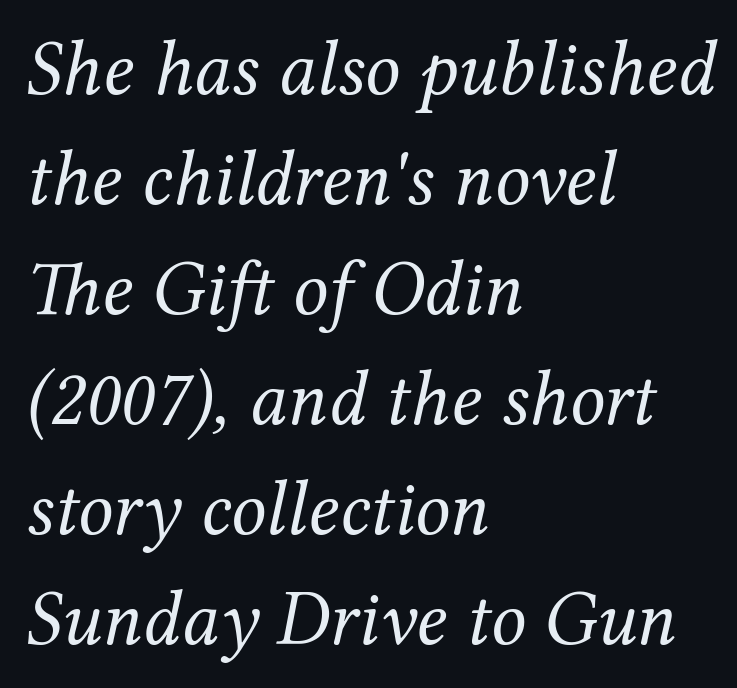
The image shows 78 px regular-weight serif type, italic (leaning right); set left-aligned, normal line spacing (1.41x), normal letter spacing, not underlined; medium stroke contrast and a medium x-height.
